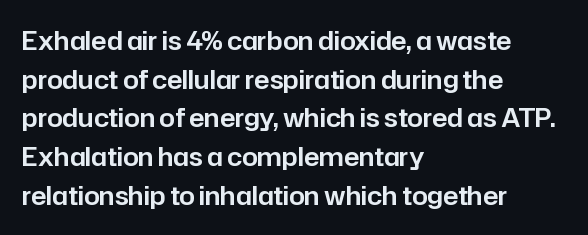
Inter-character spacing is left at the font's built-in metrics. Quick note: underline off. Horizontal alignment here is leftward, the default for most running prose. Posture: vertical. Line spacing here is normal.
